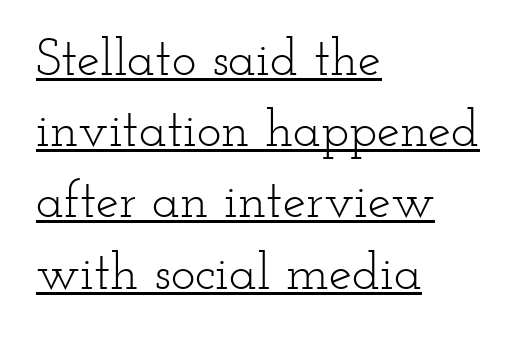
Q: Is the text bold? A: No.
Q: Is the text italic (slanted)? A: No, it is upright.
Q: Is the typeface a serif or a sans-serif typeface? A: Serif.
Q: Is the text underlined? A: Yes.
Q: How is the paragraph aligned? A: Left-aligned.
Q: Is the spacing between letters normal or unusually wide? A: Normal.
Q: Is the spacing between lines tight, normal or loose? A: Normal.
Q: Width (condensed, normal, or wide)? A: Wide.
Q: Stroke contrast? A: Low.
Q: x-height? A: Small.
Q: Monospaced? A: No.
